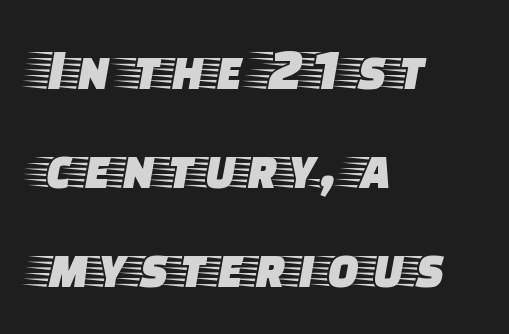
Q: Is the text italic (slanted)? A: Yes.
Q: Is the typeface a serif or a sans-serif typeface? A: Serif.
Q: Is the text underlined? A: No.
Q: How is the paragraph aligned? A: Left-aligned.
Q: Is the spacing between letters normal or unusually wide? A: Normal.
Q: Is the spacing between lines tight, normal or loose? A: Normal.
Q: Width (condensed, normal, or wide)? A: Wide.
Q: Stroke contrast? A: Low.
Q: x-height? A: Large.
Q: Monospaced? A: No.
